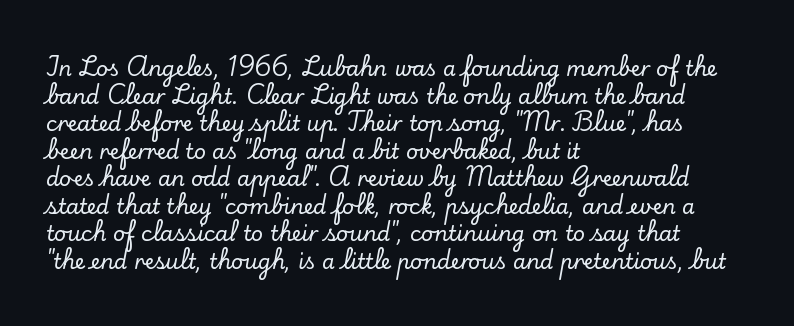
{"underline": "no", "align": "left", "line_spacing": "normal", "line_spacing_ratio": 1.31, "letter_spacing": "normal", "letter_spacing_em": 0.0, "glyph_px": 21}
